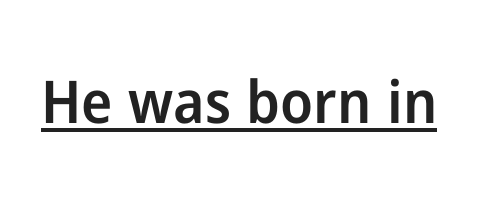
{"serif": "no", "italic": "no", "bold": "semi", "weight": "semibold", "width": "normal", "stroke_contrast": "low", "x_height": "medium", "monospaced": "no", "underline": "yes", "letter_spacing": "normal", "letter_spacing_em": 0.0, "glyph_px": 59}
